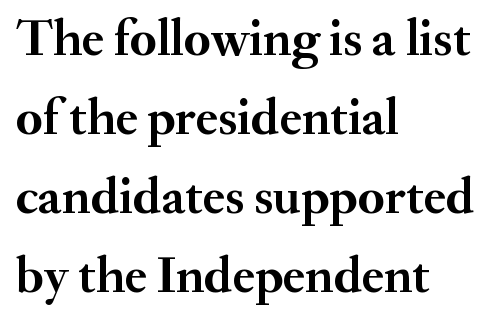
Characters follow at the spacing the type designer built in. The passage shown stacks its lines at a standard gap. Caption: multi-line text, flush left, ragged right. This sample uses a serif face.
